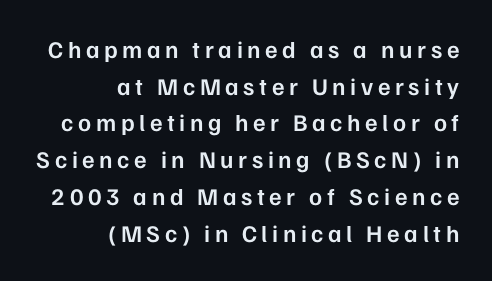
{"italic": "no", "bold": "semi", "underline": "no", "align": "right", "line_spacing": "normal", "line_spacing_ratio": 1.53, "glyph_px": 24}
